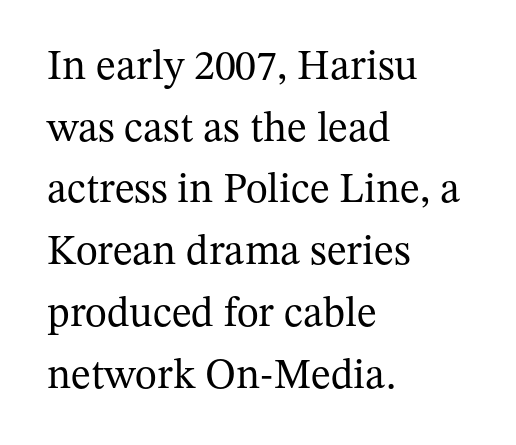
Q: Is the text bold? A: No.
Q: Is the text italic (slanted)? A: No, it is upright.
Q: Is the typeface a serif or a sans-serif typeface? A: Serif.
Q: Is the text underlined? A: No.
Q: How is the paragraph aligned? A: Left-aligned.
Q: Is the spacing between letters normal or unusually wide? A: Normal.
Q: Is the spacing between lines tight, normal or loose? A: Normal.
Q: Width (condensed, normal, or wide)? A: Normal.
Q: Stroke contrast? A: Medium.
Q: x-height? A: Medium.
Q: Monospaced? A: No.
